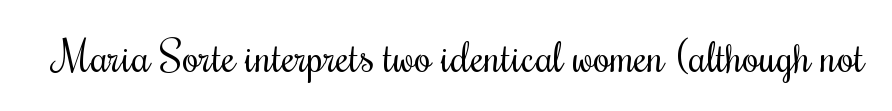
The image shows 43 px regular-weight, condensed serif type; set normal letter spacing, not underlined; medium stroke contrast and a small x-height.
